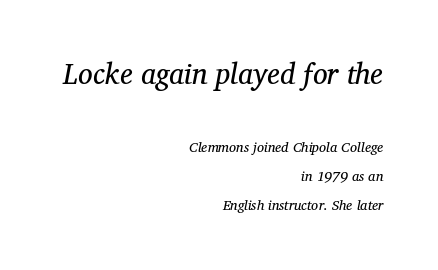
The typesetter chose a ragged-left arrangement here. The cut favours lightness, reaching ordinary text weight at its darkest. Check where the strokes stop: tiny serifs finish them off. An italicized treatment has been applied to the whole sample.
